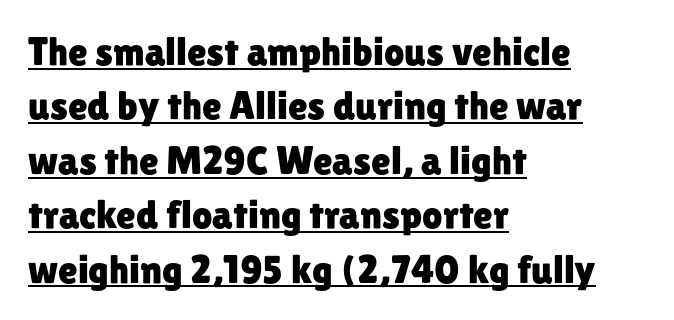
{"serif": "no", "italic": "no", "width": "normal", "stroke_contrast": "low", "x_height": "medium", "monospaced": "no", "underline": "yes", "align": "left", "line_spacing": "normal", "line_spacing_ratio": 1.36, "letter_spacing": "normal", "letter_spacing_em": 0.0, "glyph_px": 40}
